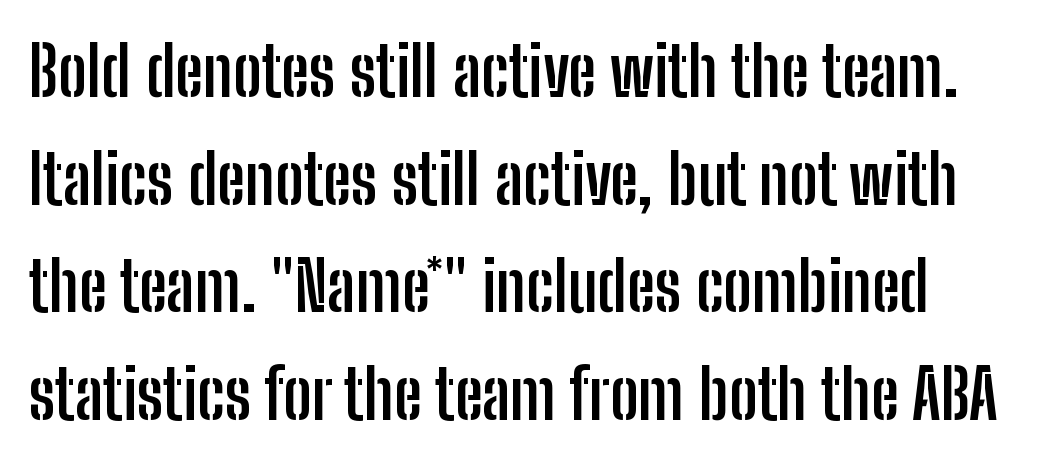
Q: Is the text bold? A: Yes.
Q: Is the text italic (slanted)? A: No, it is upright.
Q: Is the typeface a serif or a sans-serif typeface? A: Sans-serif.
Q: Is the text underlined? A: No.
Q: Is the spacing between letters normal or unusually wide? A: Normal.
Q: Is the spacing between lines tight, normal or loose? A: Normal.
Q: Width (condensed, normal, or wide)? A: Condensed.
Q: Stroke contrast? A: Low.
Q: x-height? A: Medium.
Q: Monospaced? A: No.
